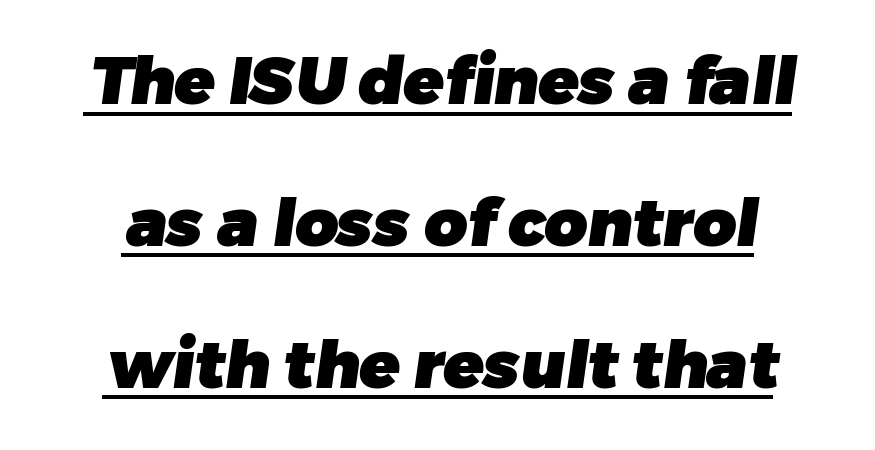
Is this a fixed-width face? No — the glyphs have proportional, varying widths. The line-height multiplier appears high, well above default. Does the type have serifs? No, each stem ends abruptly. These lines are centered, leaving both edges ragged.
